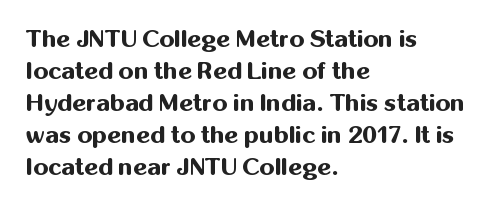
Q: Is the text bold? A: Yes.
Q: Is the text italic (slanted)? A: No, it is upright.
Q: Is the text underlined? A: No.
Q: How is the paragraph aligned? A: Left-aligned.
Q: Is the spacing between letters normal or unusually wide? A: Normal.
Q: Is the spacing between lines tight, normal or loose? A: Normal.
